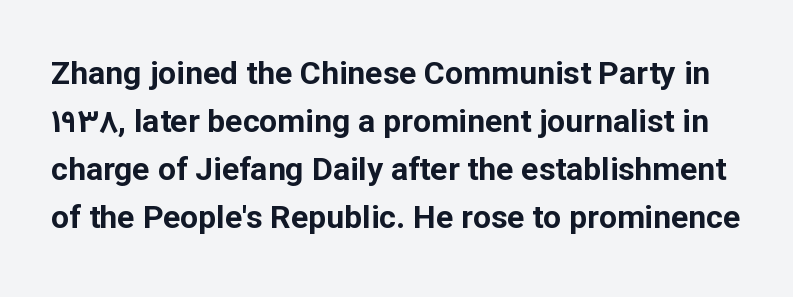
Q: Is the text bold? A: Yes.
Q: Is the text italic (slanted)? A: No, it is upright.
Q: Is the typeface a serif or a sans-serif typeface? A: Sans-serif.
Q: Is the text underlined? A: No.
Q: Is the spacing between letters normal or unusually wide? A: Normal.
Q: Is the spacing between lines tight, normal or loose? A: Normal.
Q: Width (condensed, normal, or wide)? A: Normal.
Q: Stroke contrast? A: Low.
Q: x-height? A: Medium.
Q: Monospaced? A: No.
